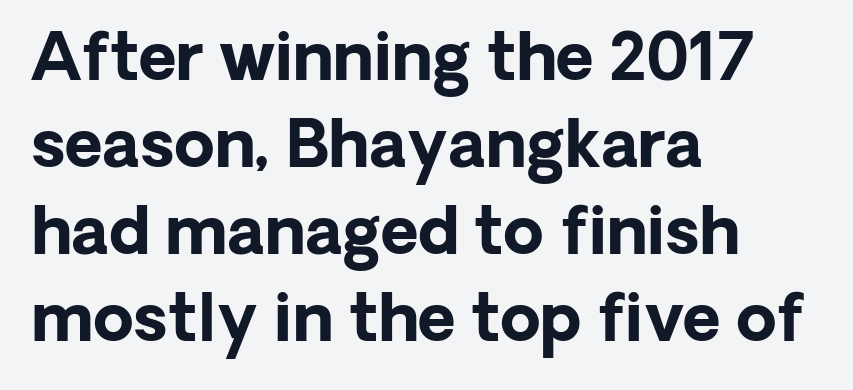
{"serif": "no", "italic": "no", "bold": "yes", "weight": "bold", "width": "normal", "stroke_contrast": "low", "x_height": "medium", "monospaced": "no", "underline": "no", "align": "left", "line_spacing": "normal", "line_spacing_ratio": 1.34, "letter_spacing": "normal", "letter_spacing_em": 0.0, "glyph_px": 65}
